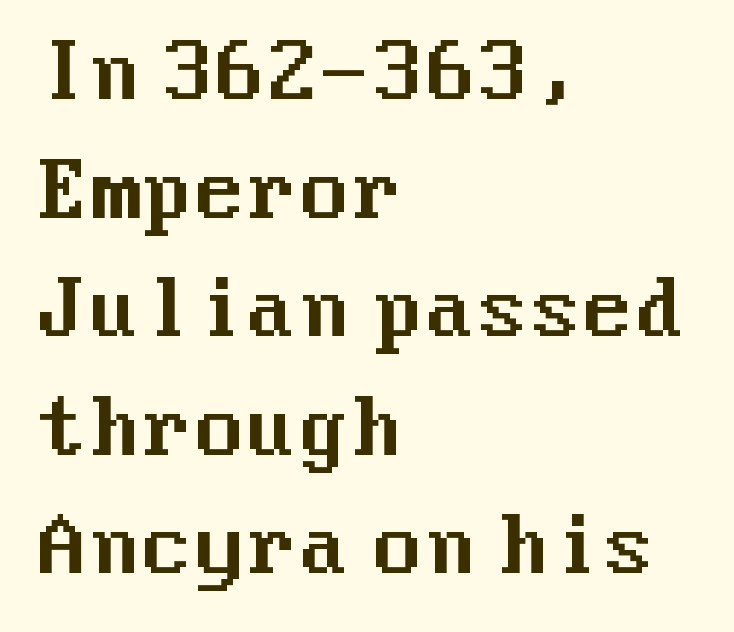
This rendering leaves character spacing at its baseline value. The font family rendered here belongs to the sans-serif group. Ascenders rise straight up at ninety degrees. One glance says typical: line gaps are just what's usual.
